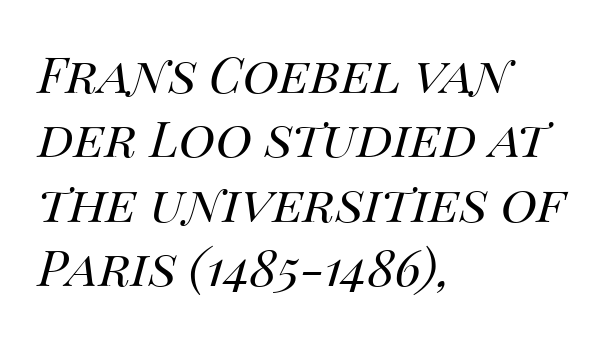
The image shows 50 px regular-weight type, italic (leaning right); set left-aligned, normal line spacing (1.29x), normal letter spacing, not underlined; medium stroke contrast and a large x-height.
